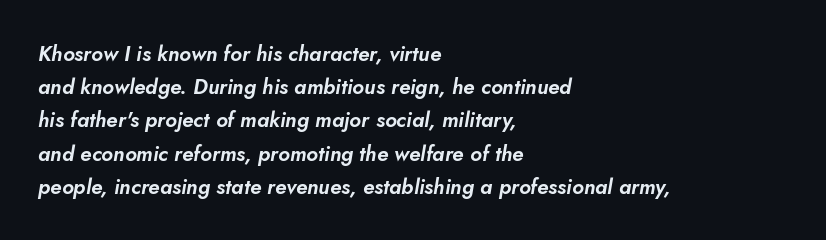
{"italic": "yes", "lean": "right", "slant_degrees": 5, "underline": "no", "align": "left", "line_spacing": "normal", "line_spacing_ratio": 1.58, "letter_spacing": "normal", "letter_spacing_em": 0.0, "glyph_px": 21}
